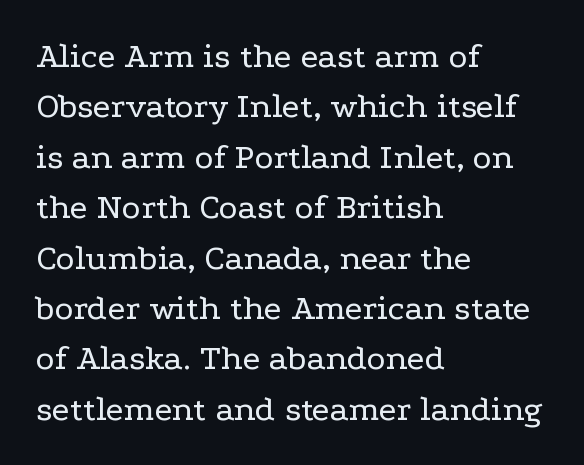
{"serif": "yes", "italic": "no", "bold": "no", "weight": "regular", "width": "wide", "stroke_contrast": "low", "x_height": "medium", "monospaced": "no", "underline": "no", "align": "left", "line_spacing": "normal", "line_spacing_ratio": 1.4, "letter_spacing": "normal", "letter_spacing_em": 0.0, "glyph_px": 36}
